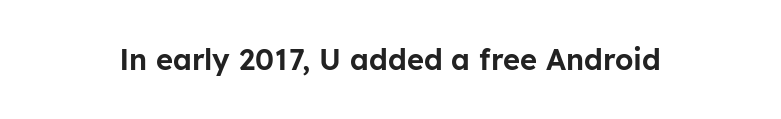
The image shows 29 px sans-serif type, upright; set normal letter spacing, not underlined; low stroke contrast and a medium x-height.
